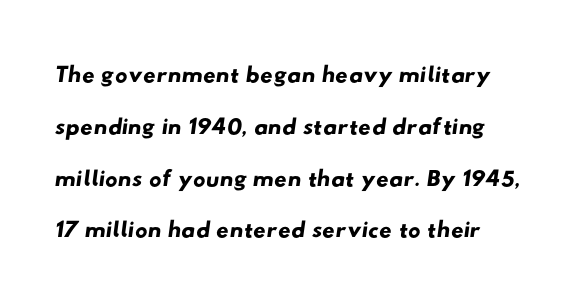
The image shows 35 px wide sans-serif type; set left-aligned, normal line spacing (1.48x), normal letter spacing, not underlined; low stroke contrast and a small x-height.
